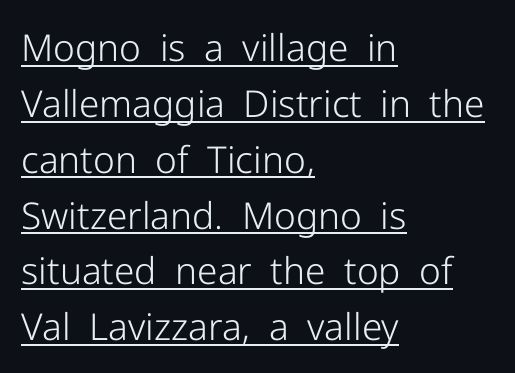
Q: Is the text bold? A: No.
Q: Is the text italic (slanted)? A: No, it is upright.
Q: Is the typeface a serif or a sans-serif typeface? A: Sans-serif.
Q: Is the text underlined? A: Yes.
Q: How is the paragraph aligned? A: Left-aligned.
Q: Is the spacing between letters normal or unusually wide? A: Normal.
Q: Is the spacing between lines tight, normal or loose? A: Normal.
Q: Width (condensed, normal, or wide)? A: Normal.
Q: Stroke contrast? A: Low.
Q: x-height? A: Medium.
Q: Monospaced? A: No.
